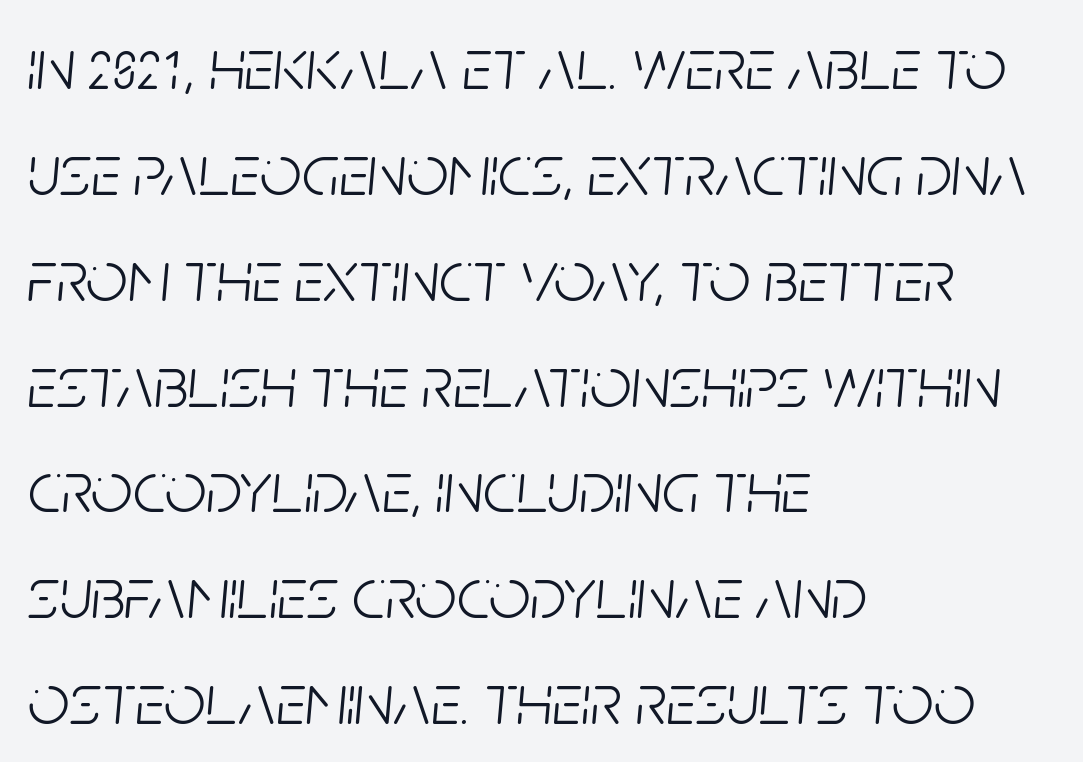
The image shows 73 px light, condensed type, italic (leaning right); set left-aligned, normal line spacing (1.45x), normal letter spacing, not underlined; low stroke contrast and a large x-height.
